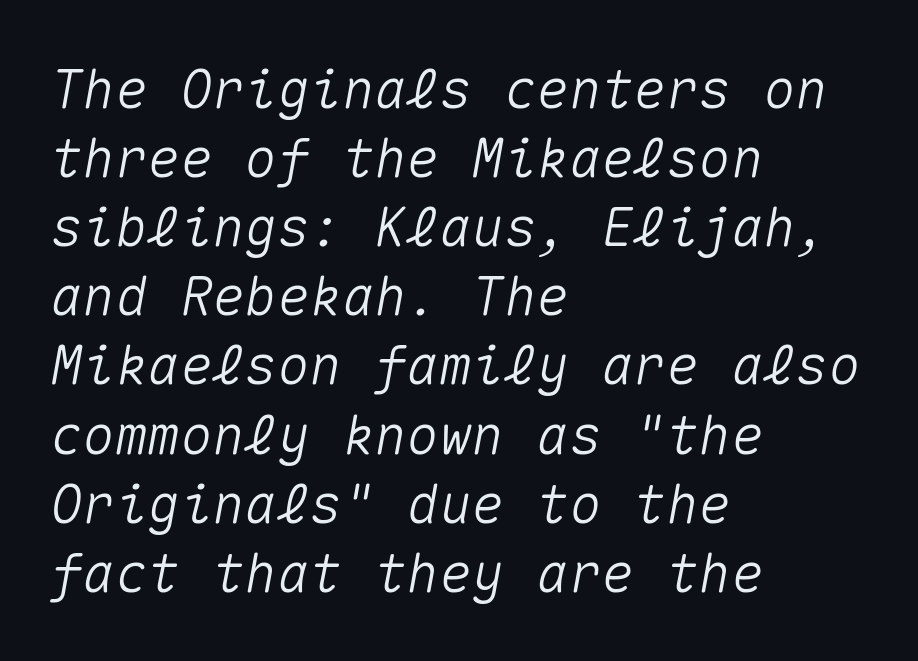
Compared with typical paragraphs, the rows here are spaced about the same. No extra tracking has been applied to these lines. The face used here has a pronounced slope to its letters. These lines are set flush left with a ragged right edge. Note the uniform advance width — an 'i' takes as much space as an 'm'.
